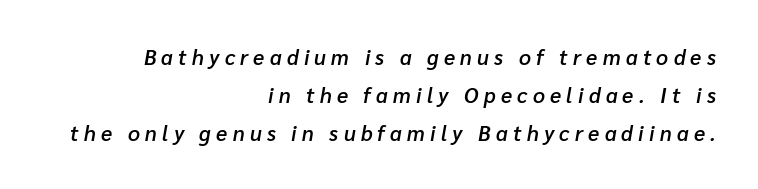
The image shows 21 px text type, italic (leaning right); set right-aligned, line spacing 1.81x, unusually wide letter spacing (+0.25 em), not underlined.
